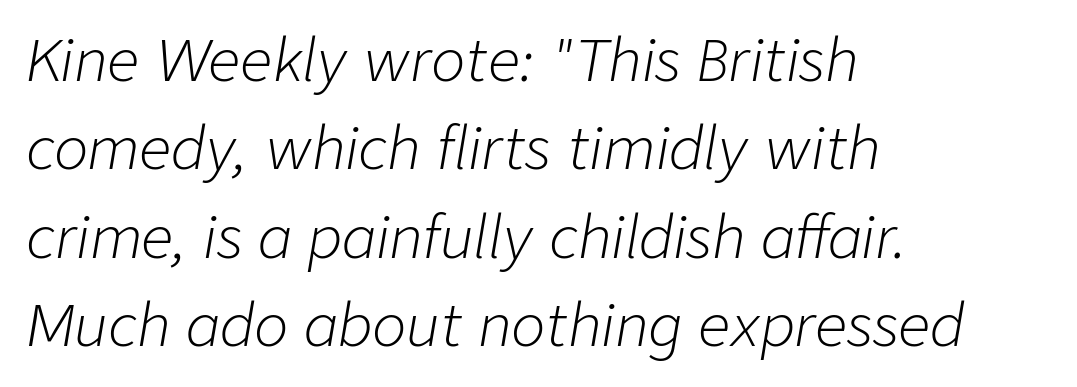
Q: Is the text bold? A: No.
Q: Is the text italic (slanted)? A: Yes, it leans right by about 9 degrees.
Q: Is the text underlined? A: No.
Q: How is the paragraph aligned? A: Left-aligned.
Q: Is the spacing between letters normal or unusually wide? A: Normal.
Q: Is the spacing between lines tight, normal or loose? A: Normal.
Q: Width (condensed, normal, or wide)? A: Normal.
Q: Stroke contrast? A: Low.
Q: x-height? A: Medium.
Q: Monospaced? A: No.
